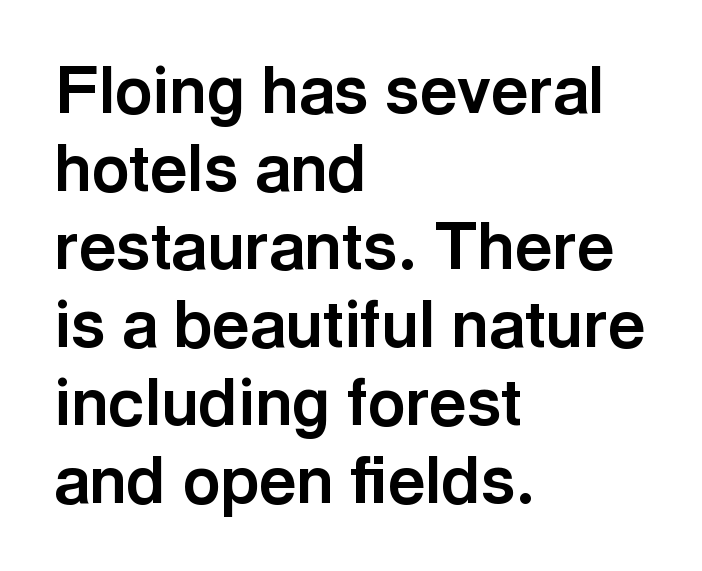
The image shows 65 px bold sans-serif type, upright; set left-aligned, line spacing 1.2x, normal letter spacing, not underlined; a medium x-height.
